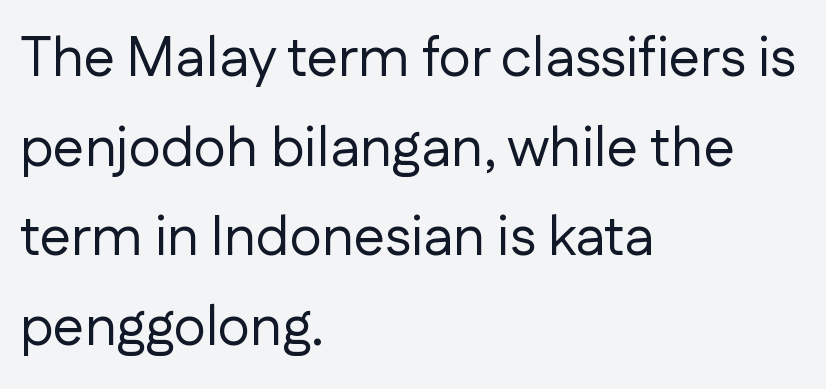
The gaps between neighbouring characters are ordinary and unremarkable. Just letters on the line, the space beneath them empty. Varying glyph widths throughout — classic text-font behaviour. The face looks like a standard text weight, possibly lighter. These lines are set flush left with a ragged right edge.
